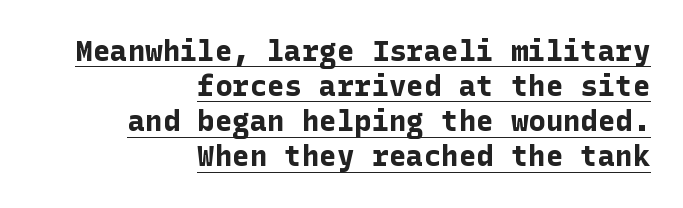
The image shows 29 px bold sans-serif type, upright; set right-aligned, line spacing 1.21x, normal letter spacing, underlined; low stroke contrast and a medium x-height.
